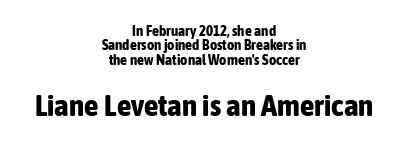
Q: Is the text bold? A: Yes.
Q: Is the text italic (slanted)? A: No, it is upright.
Q: Is the typeface a serif or a sans-serif typeface? A: Sans-serif.
Q: Is the text underlined? A: No.
Q: How is the paragraph aligned? A: Centered.
Q: Is the spacing between letters normal or unusually wide? A: Normal.
Q: Is the spacing between lines tight, normal or loose? A: Tight.
Q: Which block of text is set in a larger size, the first (top) or the second (bottom)? A: The second (bottom) one.
Q: Width (condensed, normal, or wide)? A: Condensed.
Q: Stroke contrast? A: Low.
Q: x-height? A: Medium.
Q: Monospaced? A: No.
